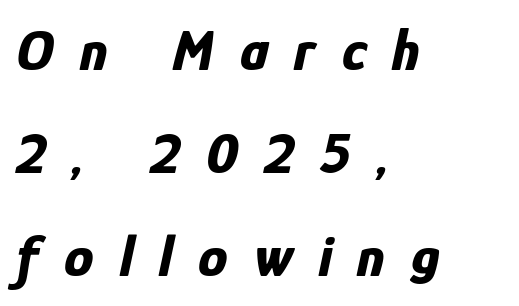
{"italic": "yes", "lean": "right", "slant_degrees": 12, "bold": "yes", "weight": "bold", "width": "condensed", "stroke_contrast": "low", "x_height": "medium", "monospaced": "no", "underline": "no", "align": "left", "line_spacing_ratio": 1.75, "letter_spacing": "wide", "letter_spacing_em": 0.44, "glyph_px": 59}
